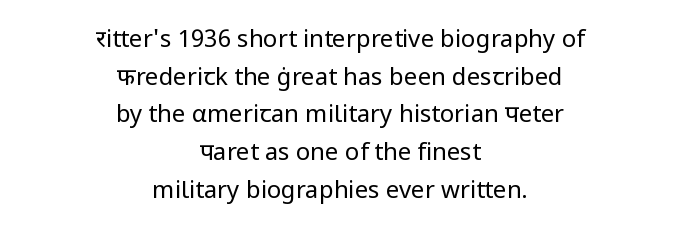
No heavy texture on the line: the type isn't bold. The lettering holds an erect, upright posture throughout. A bare baseline throughout the passage. Vertically, the passage feels balanced, rows spaced as you'd expect. These lines keep a tight, regular rhythm from letter to letter. Centered paragraph, ragged on both sides.
